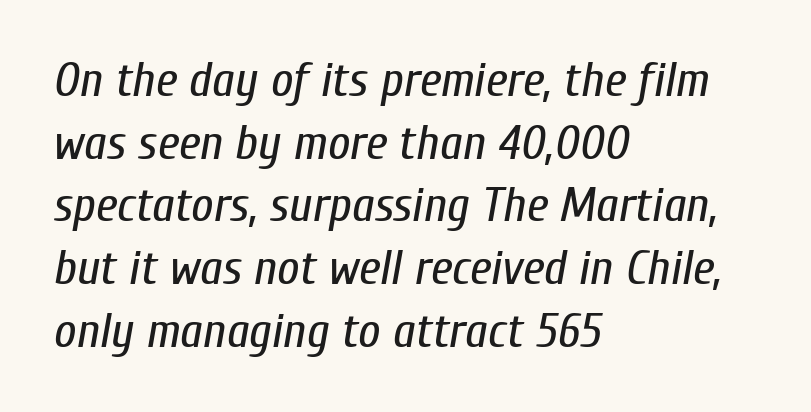
{"italic": "yes", "lean": "right", "slant_degrees": 10, "bold": "no", "weight": "regular", "width": "condensed", "stroke_contrast": "low", "x_height": "medium", "monospaced": "no", "underline": "no", "align": "left", "line_spacing": "normal", "line_spacing_ratio": 1.28, "letter_spacing": "normal", "letter_spacing_em": 0.0, "glyph_px": 49}
